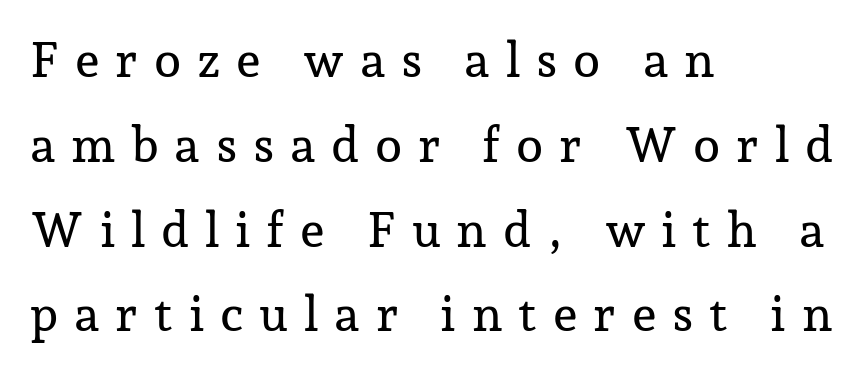
{"serif": "yes", "italic": "no", "width": "normal", "stroke_contrast": "low", "x_height": "medium", "monospaced": "no", "underline": "no", "align": "left", "line_spacing_ratio": 1.73, "letter_spacing": "wide", "letter_spacing_em": 0.32, "glyph_px": 49}
